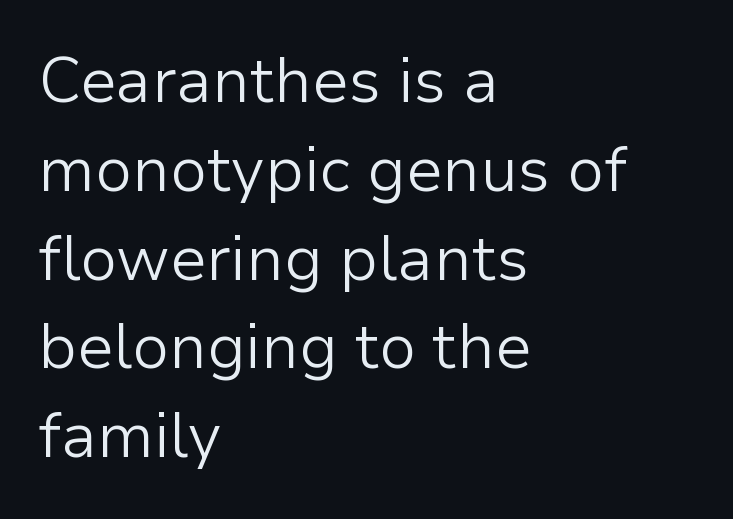
I'd call this a sans setting — the letters go barefoot. No italicization has been applied; the sample stays upright. Left-aligned paragraph, ragged on the right. Is this a fixed-width face? No — the glyphs have proportional, varying widths. No extra ink here — the face is not bold.
